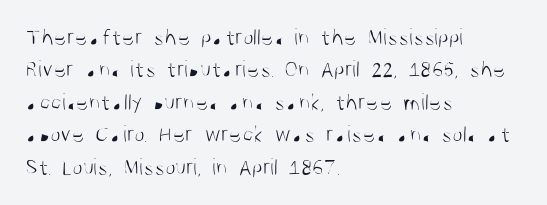
Q: Is the text bold? A: No.
Q: Is the text italic (slanted)? A: No, it is upright.
Q: Is the text underlined? A: No.
Q: How is the paragraph aligned? A: Left-aligned.
Q: Is the spacing between letters normal or unusually wide? A: Normal.
Q: Is the spacing between lines tight, normal or loose? A: Normal.
